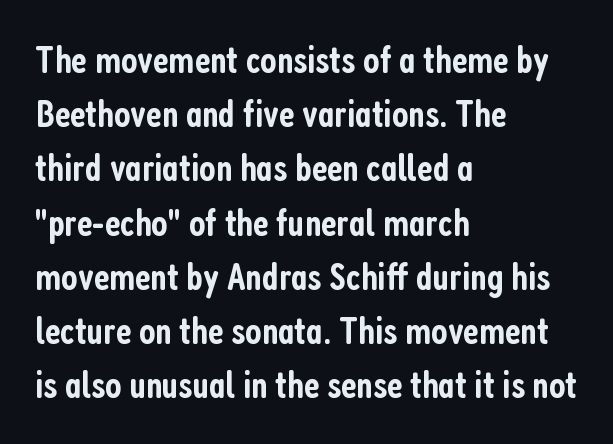
The image shows 39 px semibold, condensed sans-serif type, upright; set left-aligned, normal line spacing (1.39x), normal letter spacing, not underlined; low stroke contrast and a medium x-height.
